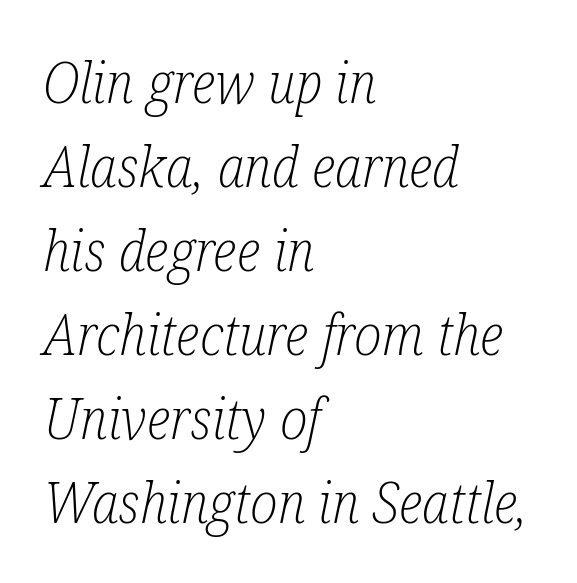
The letters look calm and open, with moderate or lighter stems. Typeset ragged right — the left edge is the straight one. Inter-character spacing is left at the font's built-in metrics. Each letter keeps its own natural width here, so spacing adapts to shape. The words here are not underlined.
